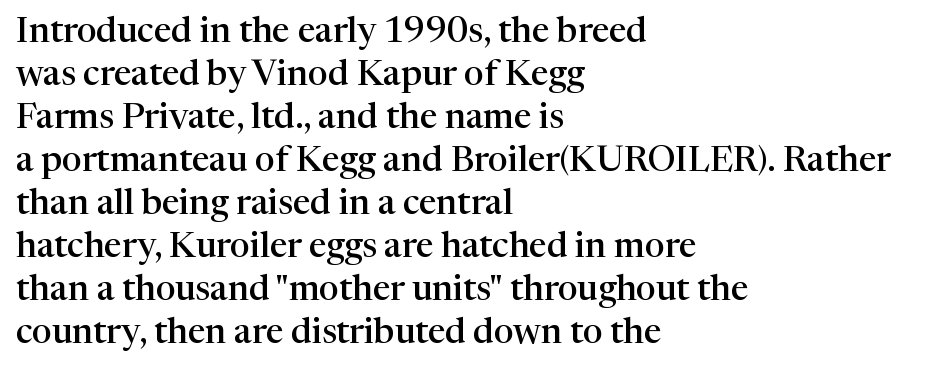
Q: Is the text bold? A: Semi-bold.
Q: Is the text italic (slanted)? A: No, it is upright.
Q: Is the typeface a serif or a sans-serif typeface? A: Serif.
Q: Is the text underlined? A: No.
Q: How is the paragraph aligned? A: Left-aligned.
Q: Is the spacing between letters normal or unusually wide? A: Normal.
Q: Width (condensed, normal, or wide)? A: Normal.
Q: Stroke contrast? A: High.
Q: x-height? A: Medium.
Q: Monospaced? A: No.
